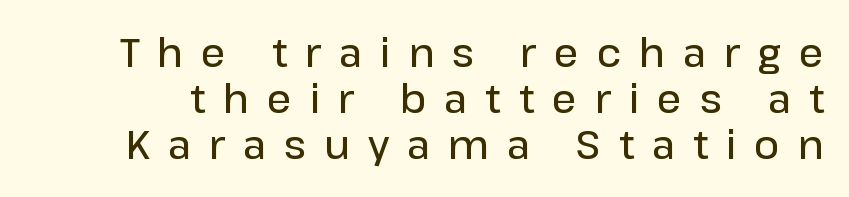
{"serif": "no", "italic": "no", "bold": "semi", "weight": "semibold", "width": "normal", "stroke_contrast": "low", "x_height": "medium", "monospaced": "no", "underline": "no", "line_spacing_ratio": 1.18, "letter_spacing": "wide", "letter_spacing_em": 0.46, "glyph_px": 39}
